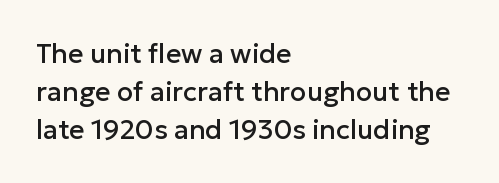
{"italic": "no", "underline": "no", "align": "left", "line_spacing": "normal", "line_spacing_ratio": 1.4, "letter_spacing": "normal", "letter_spacing_em": 0.0, "glyph_px": 27}
